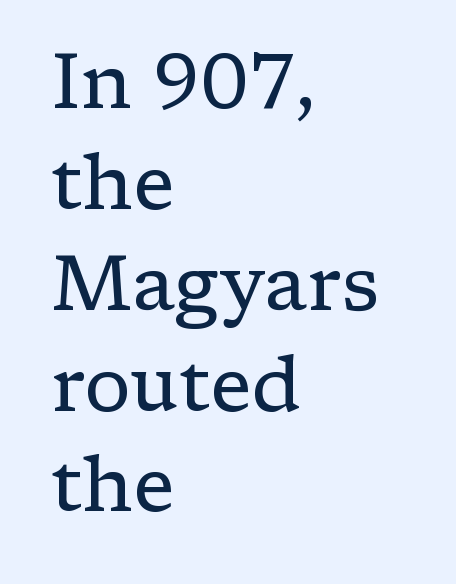
The image shows 77 px regular-weight serif type, upright; set left-aligned, normal line spacing (1.31x), normal letter spacing, not underlined; low stroke contrast and a medium x-height.
